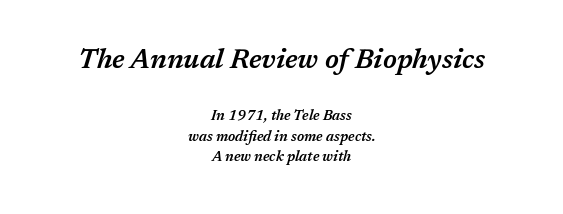
The image shows 27 px text type, italic (leaning right); set centered, normal line spacing (1.47x), normal letter spacing, not underlined; the first (top) block is 1.93x larger.
